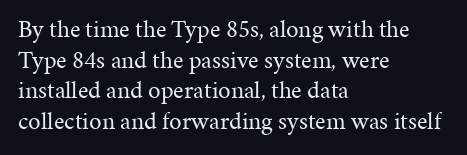
{"italic": "no", "bold": "no", "underline": "no", "align": "left", "line_spacing_ratio": 1.23, "letter_spacing": "normal", "letter_spacing_em": 0.0, "glyph_px": 25}
